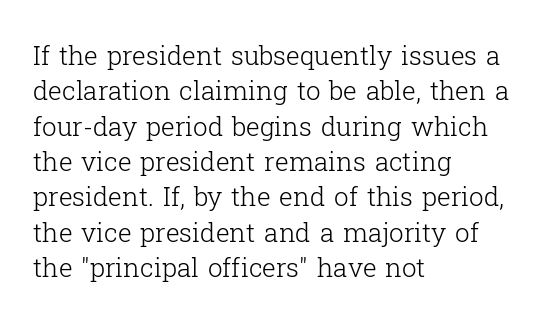
Vertically, the passage feels balanced, rows spaced as you'd expect. No italicization has been applied; the sample stays upright. A bare baseline throughout the passage. Think standard paragraph weight, or any step lighter than that.
